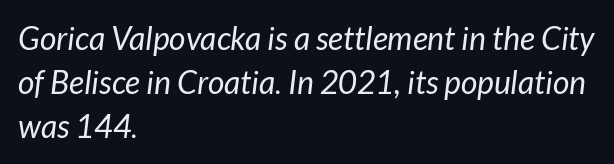
Q: Is the text bold? A: No.
Q: Is the text italic (slanted)? A: Yes, it leans right by about 7 degrees.
Q: Is the text underlined? A: No.
Q: How is the paragraph aligned? A: Left-aligned.
Q: Is the spacing between letters normal or unusually wide? A: Normal.
Q: Is the spacing between lines tight, normal or loose? A: Normal.
Q: Width (condensed, normal, or wide)? A: Normal.
Q: Stroke contrast? A: Low.
Q: x-height? A: Medium.
Q: Monospaced? A: No.
